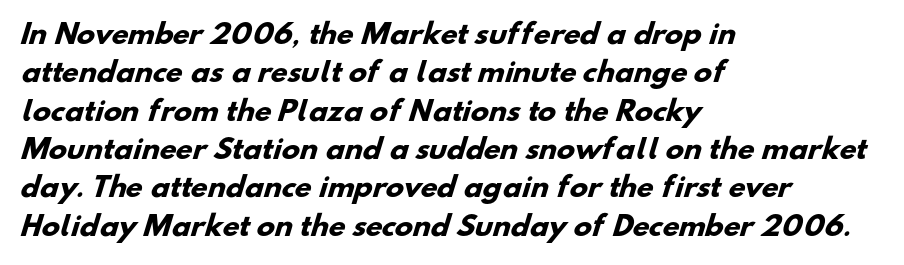
The image shows 27 px bold type; set left-aligned, normal line spacing (1.42x), normal letter spacing, not underlined.
